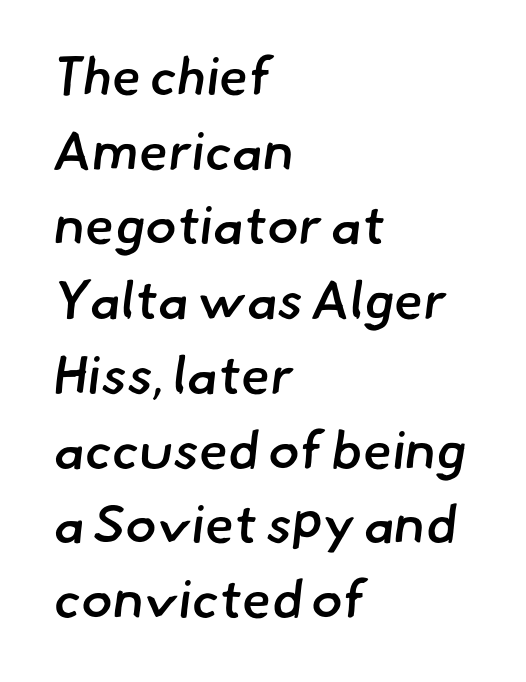
Q: Is the text bold? A: Semi-bold.
Q: Is the typeface a serif or a sans-serif typeface? A: Sans-serif.
Q: Is the text underlined? A: No.
Q: How is the paragraph aligned? A: Left-aligned.
Q: Is the spacing between letters normal or unusually wide? A: Normal.
Q: Is the spacing between lines tight, normal or loose? A: Normal.
Q: Width (condensed, normal, or wide)? A: Normal.
Q: Stroke contrast? A: Low.
Q: x-height? A: Small.
Q: Monospaced? A: No.
